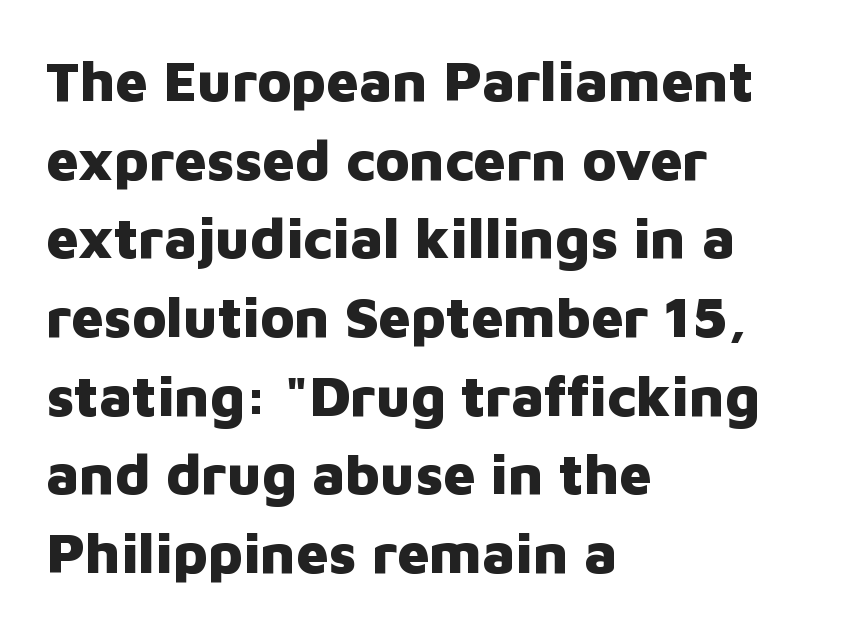
The image shows 57 px heavy sans-serif type, upright; set left-aligned, normal line spacing (1.38x), normal letter spacing, not underlined; low stroke contrast and a medium x-height.
